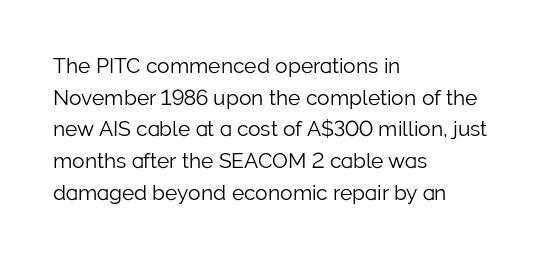
The image shows 21 px text type, upright; set left-aligned, normal line spacing (1.51x), normal letter spacing, not underlined.
